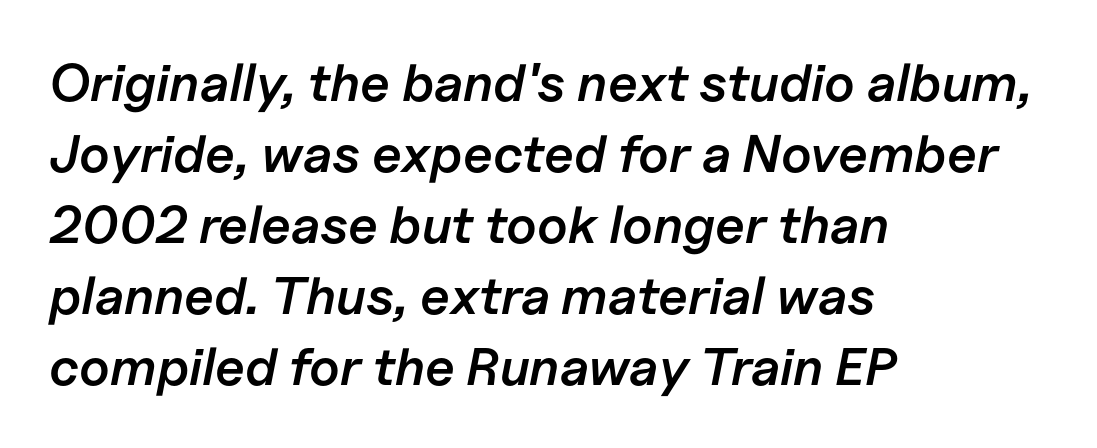
Short note: letters normally spaced. These lines are set flush left with a ragged right edge. These lines were composed using italics. The glyphs have the mass of a demibold cut, below bold. Only glyphs here, with clear space below each row.
